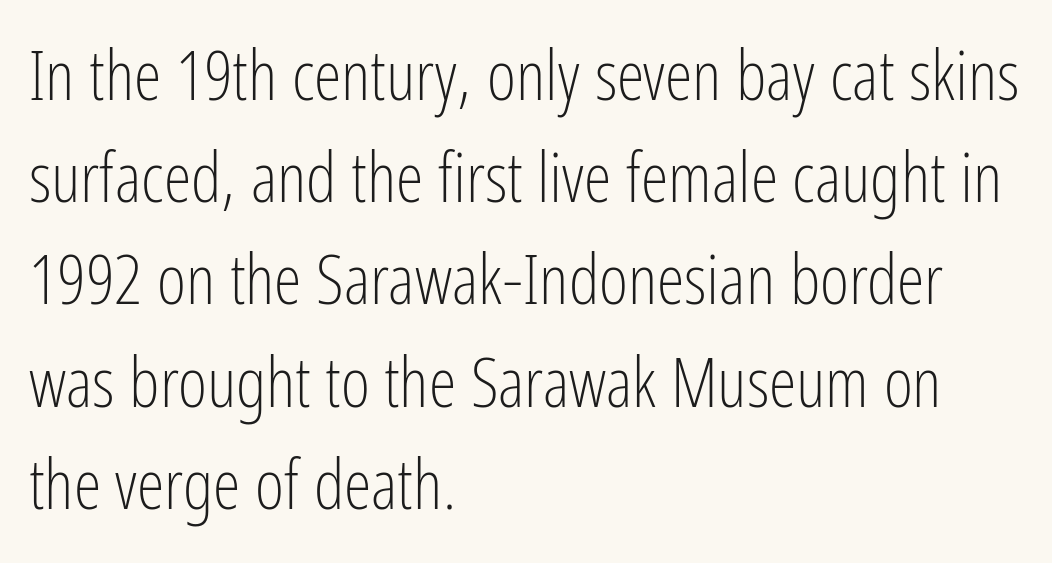
The image shows 70 px light, condensed sans-serif type, upright; set left-aligned, normal line spacing (1.46x), normal letter spacing, not underlined; low stroke contrast and a medium x-height.
